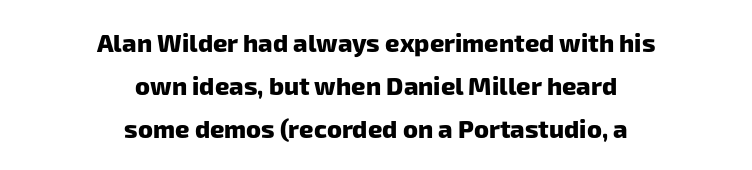
Q: Is the text bold? A: Yes.
Q: Is the text underlined? A: No.
Q: How is the paragraph aligned? A: Centered.
Q: Is the spacing between letters normal or unusually wide? A: Normal.
